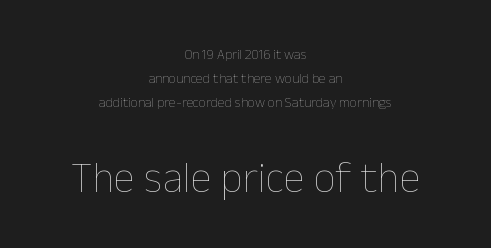
These lines were composed using upright roman letters. Each row of text sits above clean, open space. How are the letters spaced? Ordinarily, with no added tracking. The second block has been scaled up relative to the first. Is the type heavy? It reads as light-to-regular instead. Note the varied advance widths — an 'i' is clearly narrower than an 'm'.
